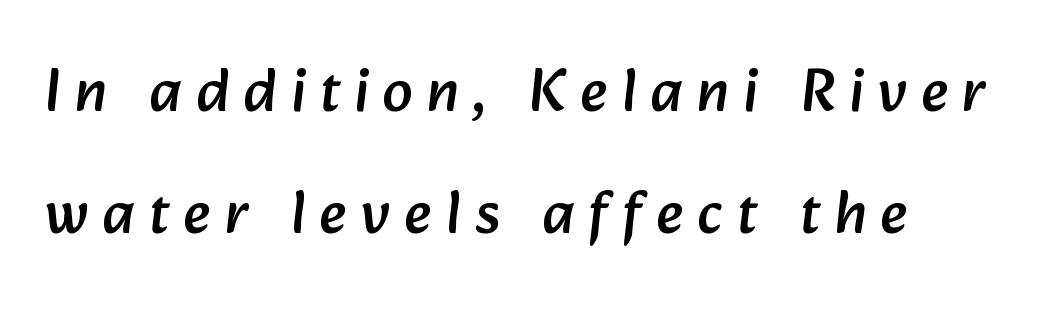
The image shows 60 px sans-serif type; set left-aligned, loose line spacing (2.03x), unusually wide letter spacing (+0.24 em), not underlined; low stroke contrast and a medium x-height.
